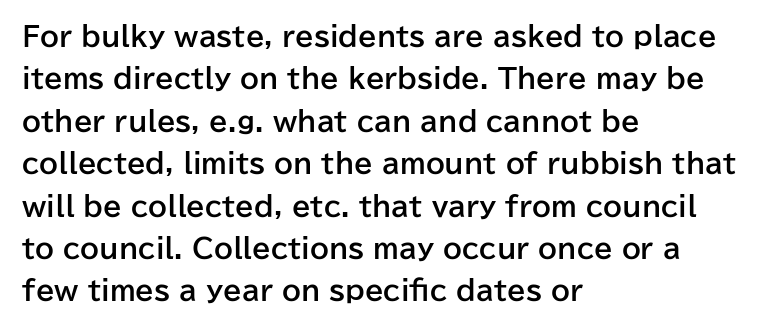
{"italic": "no", "bold": "yes", "underline": "no", "align": "left", "line_spacing": "normal", "line_spacing_ratio": 1.57, "letter_spacing": "normal", "letter_spacing_em": 0.0, "glyph_px": 27}
